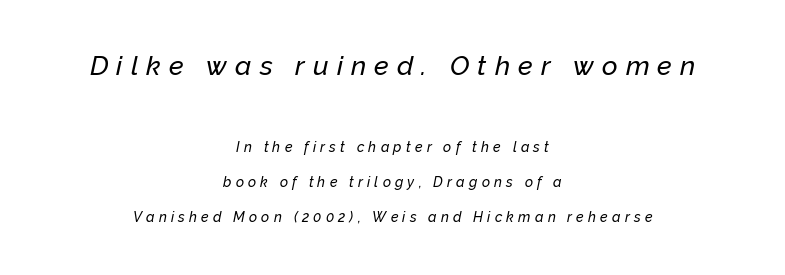
Q: Is the text italic (slanted)? A: Yes, it leans right by about 12 degrees.
Q: Is the text underlined? A: No.
Q: How is the paragraph aligned? A: Centered.
Q: Is the spacing between letters normal or unusually wide? A: Unusually wide.
Q: Is the spacing between lines tight, normal or loose? A: Loose.
Q: Which block of text is set in a larger size, the first (top) or the second (bottom)? A: The first (top) one.
